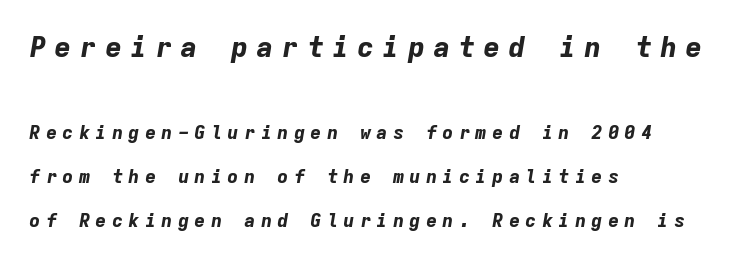
{"italic": "yes", "lean": "right", "slant_degrees": 9, "bold": "yes", "weight": "bold", "width": "normal", "stroke_contrast": "low", "x_height": "medium", "monospaced": "yes", "underline": "no", "align": "left", "line_spacing": "loose", "line_spacing_ratio": 2.33, "letter_spacing": "wide", "letter_spacing_em": 0.27, "larger_block": "first", "size_ratio": 1.53, "glyph_px": 29}
